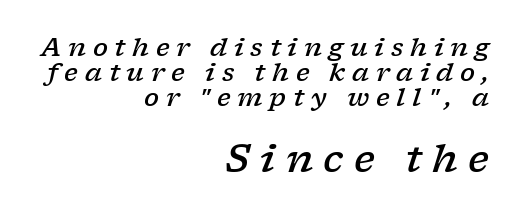
{"serif": "yes", "italic": "yes", "lean": "right", "slant_degrees": 17, "bold": "semi", "weight": "semibold", "width": "wide", "stroke_contrast": "low", "x_height": "medium", "monospaced": "no", "underline": "no", "align": "right", "line_spacing": "tight", "line_spacing_ratio": 1.01, "letter_spacing": "wide", "letter_spacing_em": 0.27, "larger_block": "second", "size_ratio": 1.52, "glyph_px": 38}
